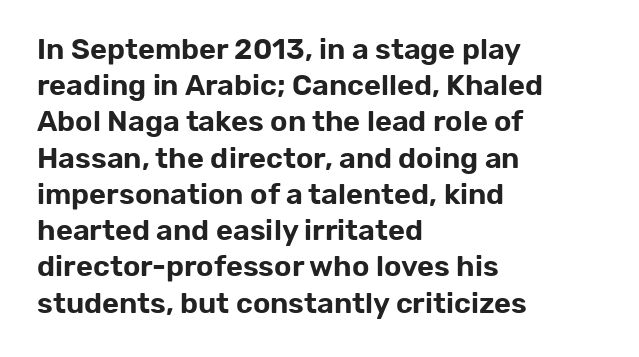
{"serif": "no", "italic": "no", "width": "normal", "stroke_contrast": "low", "x_height": "medium", "monospaced": "no", "underline": "no", "align": "left", "line_spacing": "normal", "line_spacing_ratio": 1.25, "letter_spacing": "normal", "letter_spacing_em": 0.0, "glyph_px": 29}
